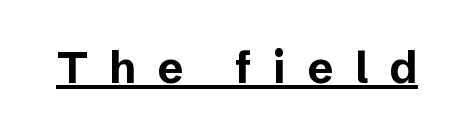
{"serif": "no", "italic": "no", "bold": "yes", "weight": "bold", "width": "normal", "stroke_contrast": "low", "x_height": "medium", "monospaced": "no", "underline": "yes", "letter_spacing": "wide", "letter_spacing_em": 0.49, "glyph_px": 44}
